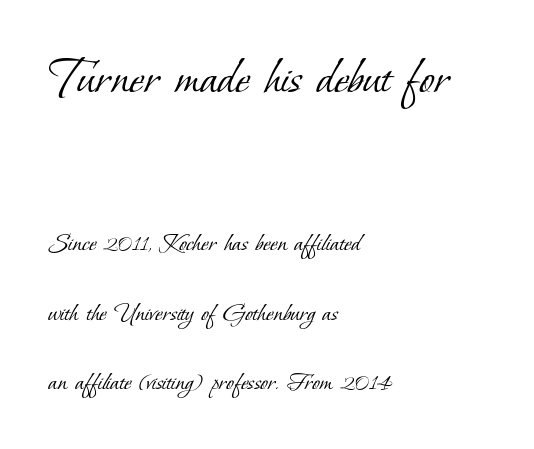
{"serif": "yes", "bold": "no", "weight": "light", "width": "normal", "stroke_contrast": "low", "x_height": "small", "monospaced": "no", "underline": "no", "align": "left", "line_spacing": "loose", "line_spacing_ratio": 2.48, "letter_spacing": "normal", "letter_spacing_em": 0.0, "larger_block": "first", "size_ratio": 1.96, "glyph_px": 55}
